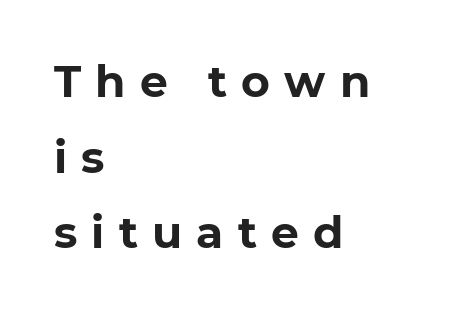
These lines carry a lot of weight — the face is fully bold. Notice how the passage keeps a crisp vertical edge on the left only. Grotesque or geometric, the face here clearly has no serifs. These lines are rendered in a variable-pitch font. The baseline area is clear. What stands out about the letter spacing? Its width — letters are far apart.
